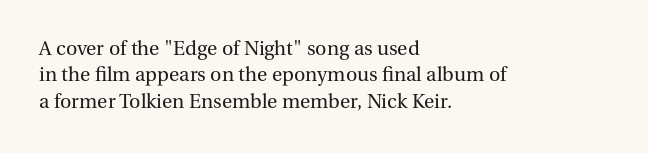
The rendering uses a moderate line-height, typical for paragraphs. Only glyphs here, with clear space below each row. The passage is arranged the way most books set body copy — flush left. Spacing between characters is what you'd get straight out of the box.
